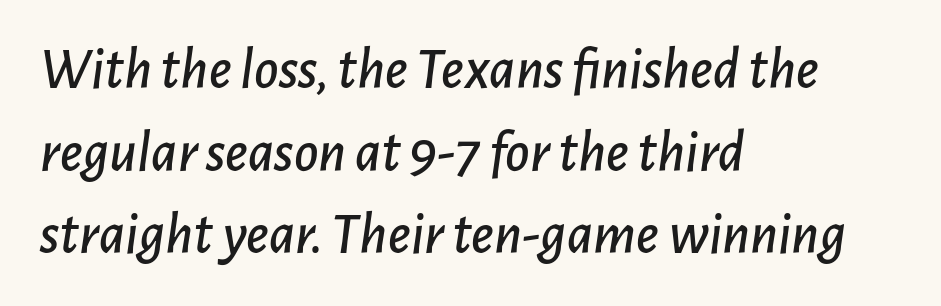
Q: Is the text italic (slanted)? A: Yes, it leans right by about 7 degrees.
Q: Is the text underlined? A: No.
Q: How is the paragraph aligned? A: Left-aligned.
Q: Is the spacing between letters normal or unusually wide? A: Normal.
Q: Is the spacing between lines tight, normal or loose? A: Normal.
Q: Width (condensed, normal, or wide)? A: Normal.
Q: Stroke contrast? A: Low.
Q: x-height? A: Medium.
Q: Monospaced? A: No.
